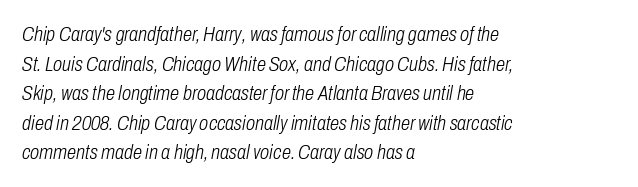
{"italic": "yes", "lean": "right", "slant_degrees": 10, "bold": "no", "underline": "no", "align": "left", "line_spacing": "normal", "line_spacing_ratio": 1.41, "letter_spacing": "normal", "letter_spacing_em": 0.0, "glyph_px": 21}
